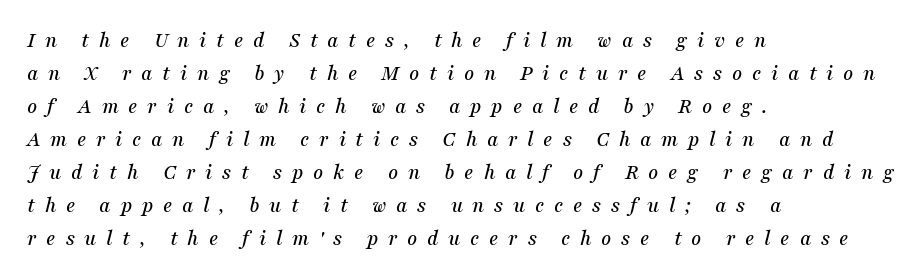
Q: Is the text italic (slanted)? A: Yes, it leans right by about 16 degrees.
Q: Is the text underlined? A: No.
Q: How is the paragraph aligned? A: Left-aligned.
Q: Is the spacing between letters normal or unusually wide? A: Unusually wide.
Q: Is the spacing between lines tight, normal or loose? A: Normal.
